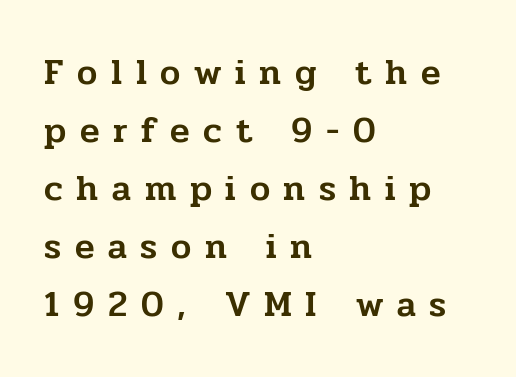
Q: Is the text italic (slanted)? A: No, it is upright.
Q: Is the typeface a serif or a sans-serif typeface? A: Serif.
Q: Is the text underlined? A: No.
Q: How is the paragraph aligned? A: Left-aligned.
Q: Is the spacing between letters normal or unusually wide? A: Unusually wide.
Q: Is the spacing between lines tight, normal or loose? A: Normal.
Q: Width (condensed, normal, or wide)? A: Normal.
Q: Stroke contrast? A: Low.
Q: x-height? A: Medium.
Q: Monospaced? A: No.
